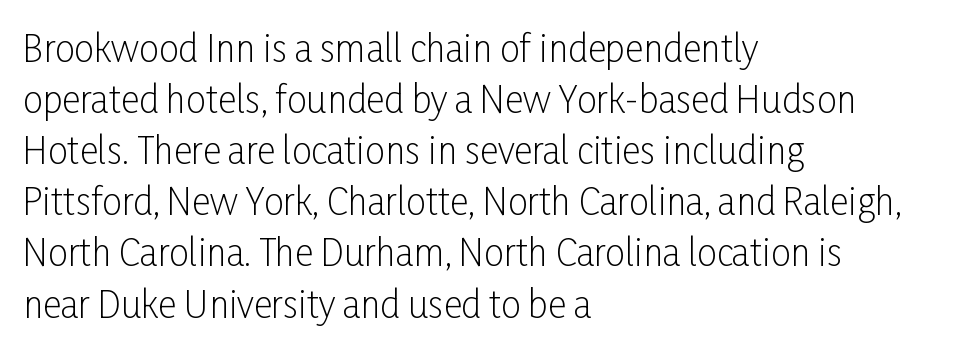
{"serif": "no", "italic": "no", "bold": "no", "weight": "light", "width": "condensed", "stroke_contrast": "low", "x_height": "medium", "monospaced": "no", "underline": "no", "align": "left", "line_spacing": "normal", "line_spacing_ratio": 1.42, "letter_spacing": "normal", "letter_spacing_em": 0.0, "glyph_px": 36}
